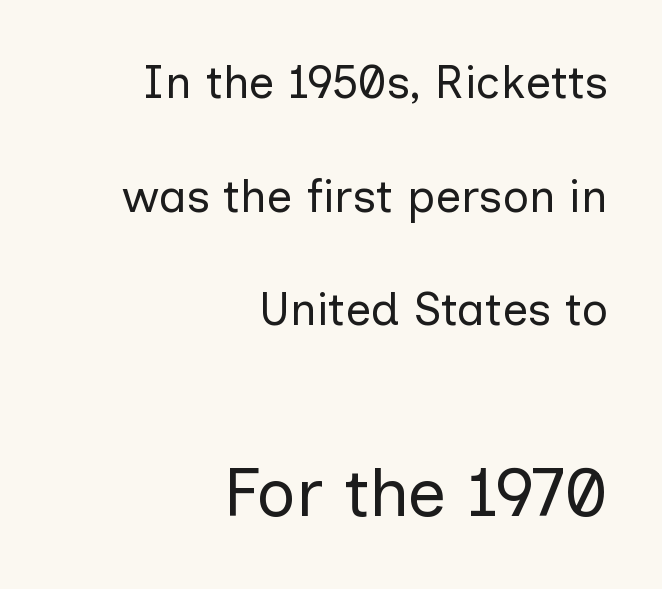
{"serif": "no", "italic": "no", "bold": "no", "weight": "regular", "width": "normal", "stroke_contrast": "low", "x_height": "medium", "monospaced": "no", "underline": "no", "align": "right", "line_spacing": "loose", "line_spacing_ratio": 2.47, "letter_spacing": "normal", "letter_spacing_em": 0.0, "larger_block": "second", "size_ratio": 1.5, "glyph_px": 69}
